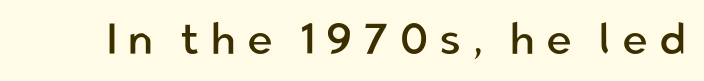
{"serif": "no", "italic": "no", "bold": "no", "weight": "regular", "width": "normal", "stroke_contrast": "low", "x_height": "medium", "monospaced": "no", "underline": "no", "letter_spacing": "wide", "letter_spacing_em": 0.25, "glyph_px": 44}
